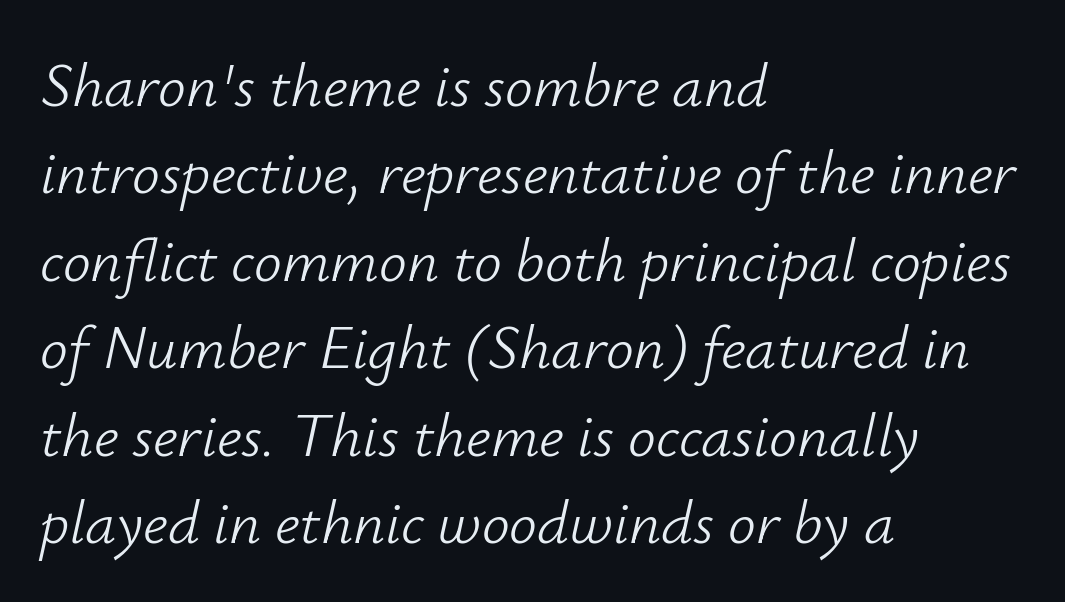
The image shows 62 px light type, italic (leaning right); set left-aligned, normal line spacing (1.41x), normal letter spacing, not underlined; low stroke contrast and a small x-height.
